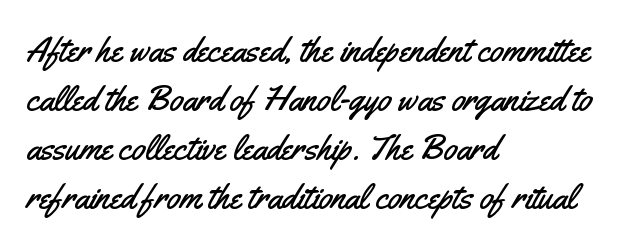
Q: Is the text italic (slanted)? A: Yes.
Q: Is the typeface a serif or a sans-serif typeface? A: Sans-serif.
Q: Is the text underlined? A: No.
Q: How is the paragraph aligned? A: Left-aligned.
Q: Is the spacing between letters normal or unusually wide? A: Normal.
Q: Is the spacing between lines tight, normal or loose? A: Normal.
Q: Width (condensed, normal, or wide)? A: Condensed.
Q: Stroke contrast? A: Medium.
Q: x-height? A: Small.
Q: Monospaced? A: No.
